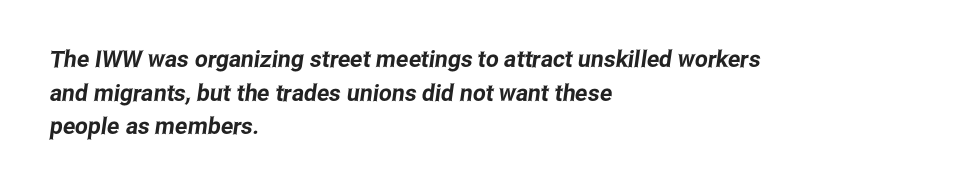
{"underline": "no", "align": "left", "line_spacing": "normal", "line_spacing_ratio": 1.46, "letter_spacing": "normal", "letter_spacing_em": 0.0, "glyph_px": 23}
